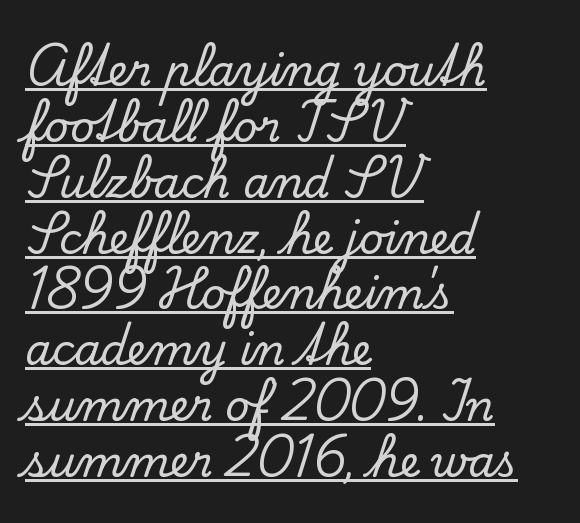
The image shows 42 px serif type; set left-aligned, normal line spacing (1.33x), normal letter spacing, underlined; low stroke contrast and a small x-height.
